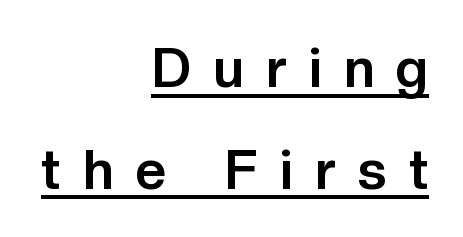
Q: Is the text bold? A: Yes.
Q: Is the text italic (slanted)? A: No, it is upright.
Q: Is the typeface a serif or a sans-serif typeface? A: Sans-serif.
Q: Is the text underlined? A: Yes.
Q: How is the paragraph aligned? A: Right-aligned.
Q: Is the spacing between letters normal or unusually wide? A: Unusually wide.
Q: Width (condensed, normal, or wide)? A: Normal.
Q: Stroke contrast? A: Low.
Q: x-height? A: Medium.
Q: Monospaced? A: No.
